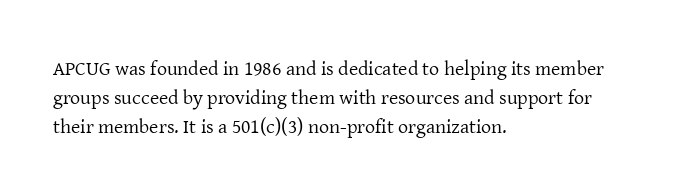
Q: Is the text bold? A: No.
Q: Is the text italic (slanted)? A: No, it is upright.
Q: Is the text underlined? A: No.
Q: How is the paragraph aligned? A: Left-aligned.
Q: Is the spacing between letters normal or unusually wide? A: Normal.
Q: Is the spacing between lines tight, normal or loose? A: Normal.
